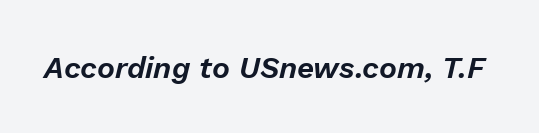
Q: Is the text italic (slanted)? A: Yes, it leans right by about 13 degrees.
Q: Is the text underlined? A: No.
Q: Is the spacing between letters normal or unusually wide? A: Normal.
Q: Width (condensed, normal, or wide)? A: Normal.
Q: Stroke contrast? A: Low.
Q: x-height? A: Medium.
Q: Monospaced? A: No.
